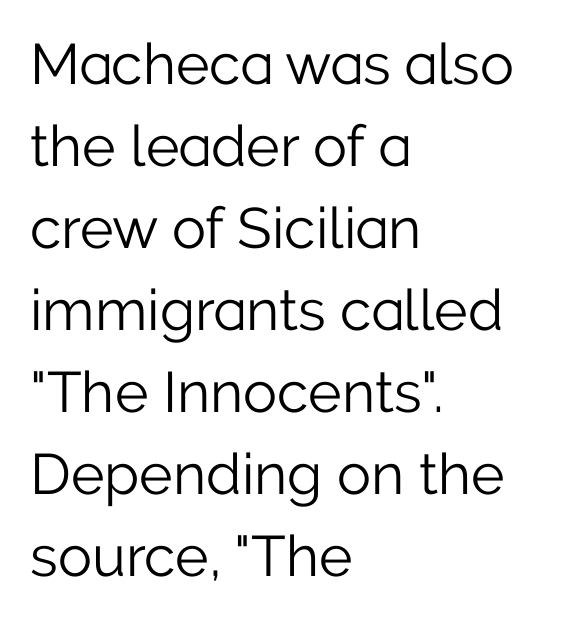
No chunkiness to these letters — they're not bold. One-word summary of the alignment: left. Do the characters align in a grid? No, the font is proportional. No extra tracking has been applied to these lines.
